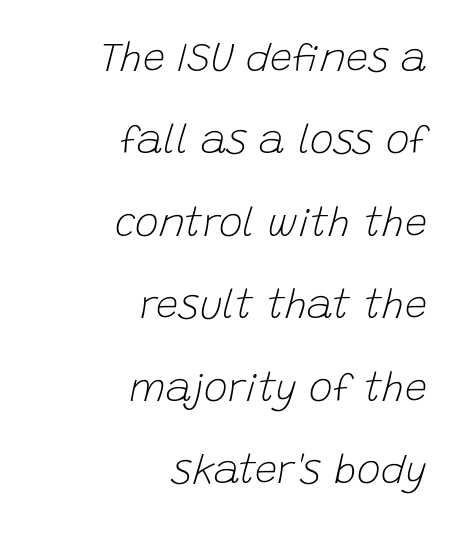
Teacher's note: observe the even right margin — that is flush-right alignment. The space directly below the letters is spotless. Compared with typical body copy, the letter spacing here is the same. Each new line begins a long way beneath the previous one. Tall strokes in this sample are angled rather than plumb. The typeface has the unassuming heft of standard copy or less.
